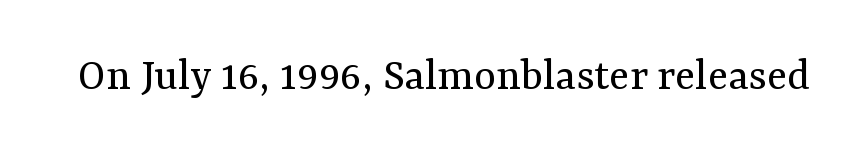
The image shows 47 px regular-weight serif type, upright; set normal letter spacing, not underlined; medium stroke contrast and a medium x-height.
